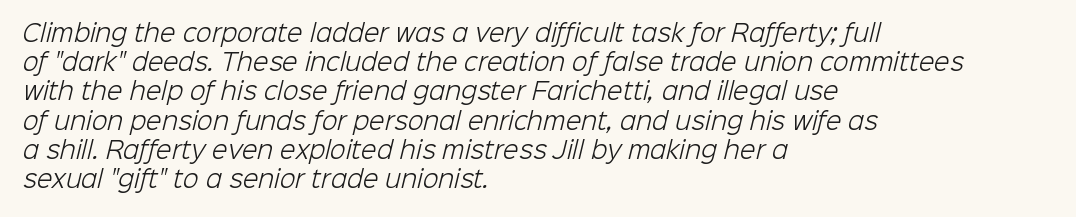
The image shows 23 px text type; set left-aligned, normal line spacing (1.27x), normal letter spacing, not underlined.
